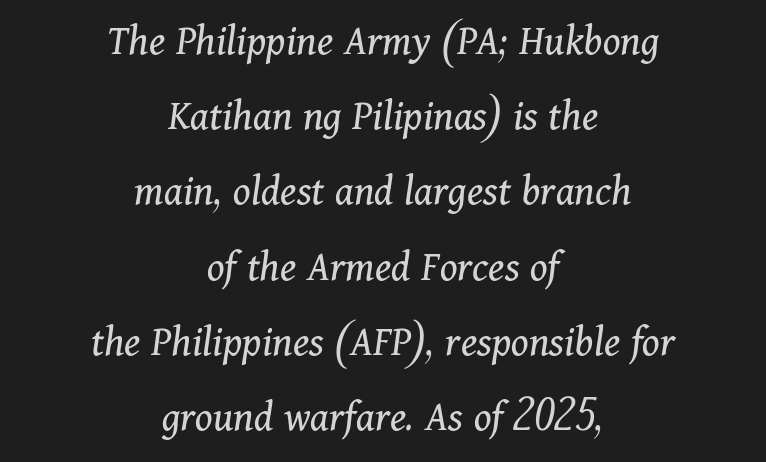
{"serif": "yes", "italic": "yes", "lean": "right", "slant_degrees": 11, "bold": "no", "weight": "regular", "width": "normal", "stroke_contrast": "medium", "x_height": "medium", "monospaced": "no", "underline": "no", "align": "center", "line_spacing_ratio": 1.71, "letter_spacing": "normal", "letter_spacing_em": 0.0, "glyph_px": 44}
